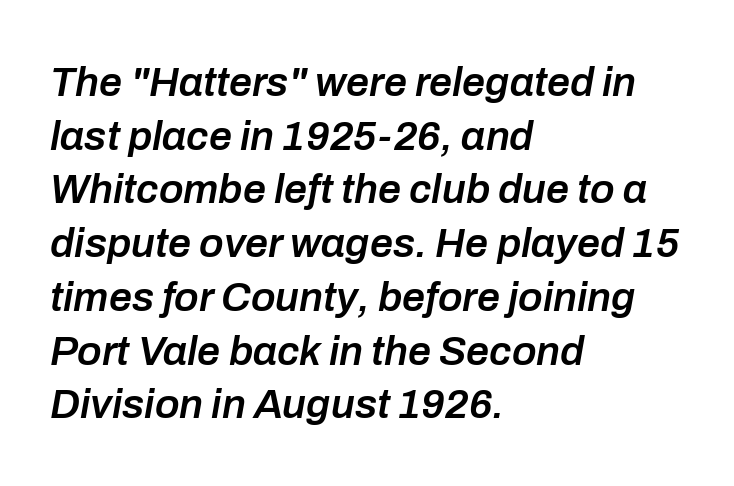
{"italic": "yes", "lean": "right", "slant_degrees": 10, "bold": "semi", "weight": "semibold", "width": "normal", "stroke_contrast": "low", "x_height": "medium", "monospaced": "no", "underline": "no", "align": "left", "line_spacing": "normal", "line_spacing_ratio": 1.31, "letter_spacing": "normal", "letter_spacing_em": 0.0, "glyph_px": 41}
